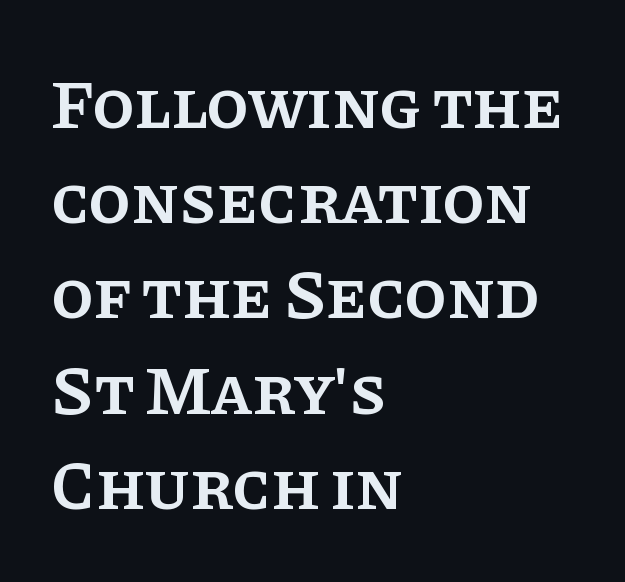
The image shows 69 px semibold serif type, upright; set left-aligned, normal line spacing (1.38x), normal letter spacing, not underlined; low stroke contrast and a large x-height.
